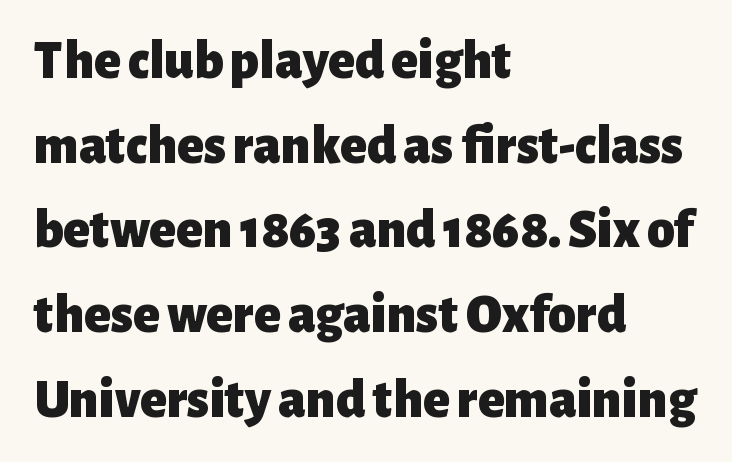
Q: Is the text bold? A: Yes.
Q: Is the text italic (slanted)? A: No, it is upright.
Q: Is the typeface a serif or a sans-serif typeface? A: Sans-serif.
Q: Is the text underlined? A: No.
Q: How is the paragraph aligned? A: Left-aligned.
Q: Is the spacing between letters normal or unusually wide? A: Normal.
Q: Is the spacing between lines tight, normal or loose? A: Normal.
Q: Width (condensed, normal, or wide)? A: Normal.
Q: Stroke contrast? A: Low.
Q: x-height? A: Medium.
Q: Monospaced? A: No.
